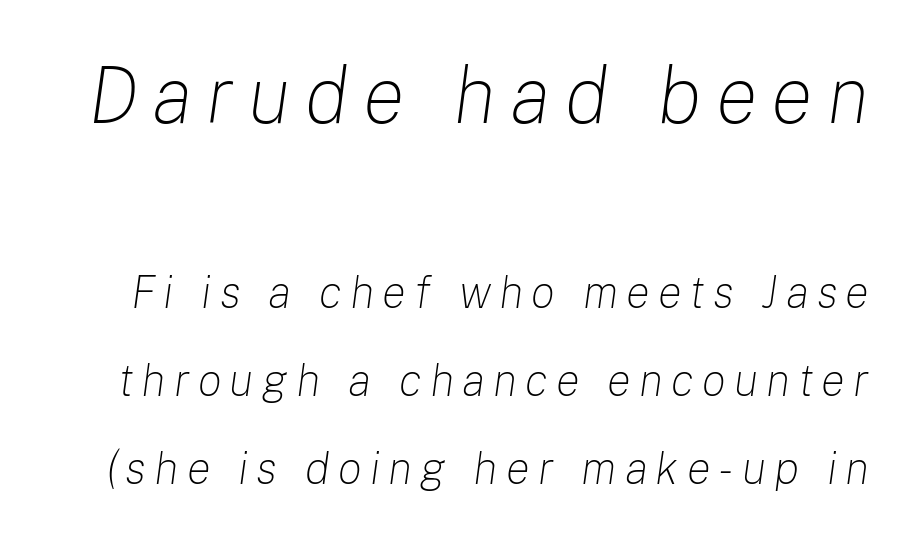
The image shows 79 px light type, italic (leaning right); set loose line spacing (1.96x), not underlined; the first (top) block is 1.76x larger; low stroke contrast and a medium x-height.
